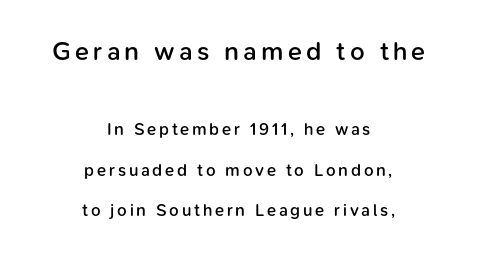
The image shows 26 px text type, upright; set centered, loose line spacing (2.39x), not underlined; the first (top) block is 1.53x larger.
